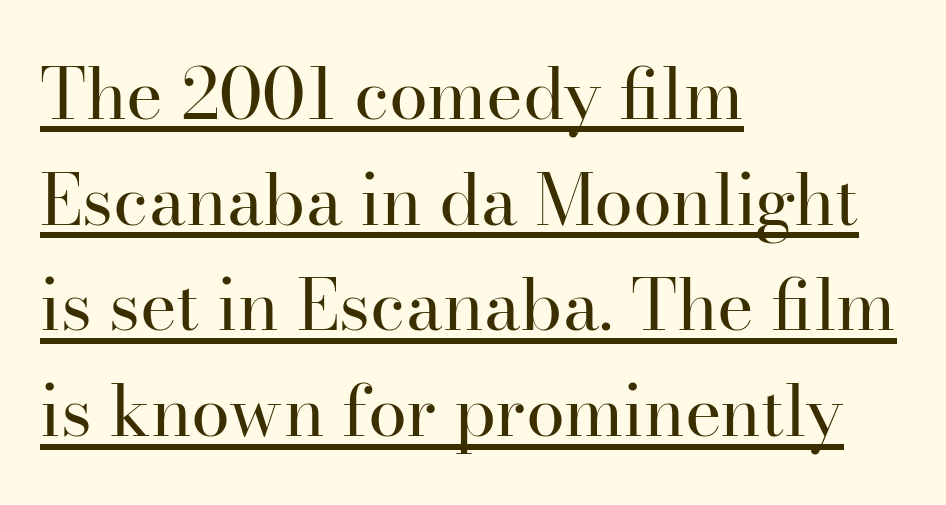
Q: Is the text bold? A: No.
Q: Is the text italic (slanted)? A: No, it is upright.
Q: Is the typeface a serif or a sans-serif typeface? A: Serif.
Q: Is the text underlined? A: Yes.
Q: How is the paragraph aligned? A: Left-aligned.
Q: Is the spacing between letters normal or unusually wide? A: Normal.
Q: Is the spacing between lines tight, normal or loose? A: Normal.
Q: Width (condensed, normal, or wide)? A: Normal.
Q: Stroke contrast? A: High.
Q: x-height? A: Small.
Q: Monospaced? A: No.
